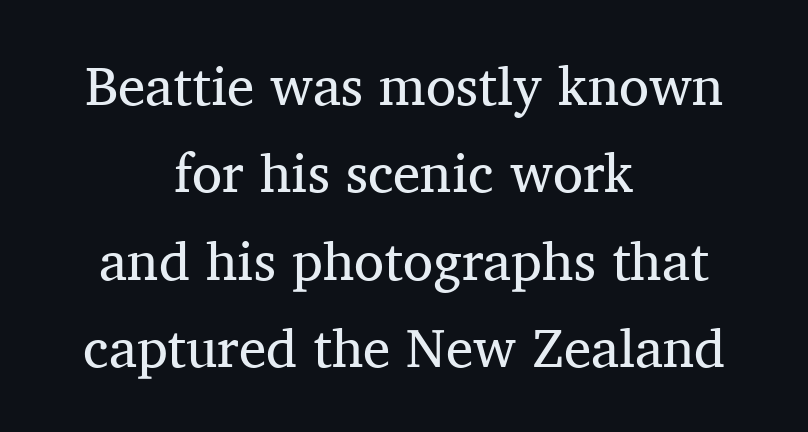
{"serif": "yes", "italic": "no", "bold": "no", "weight": "regular", "width": "normal", "stroke_contrast": "medium", "x_height": "medium", "monospaced": "no", "underline": "no", "align": "center", "line_spacing": "normal", "line_spacing_ratio": 1.59, "letter_spacing": "normal", "letter_spacing_em": 0.0, "glyph_px": 55}
